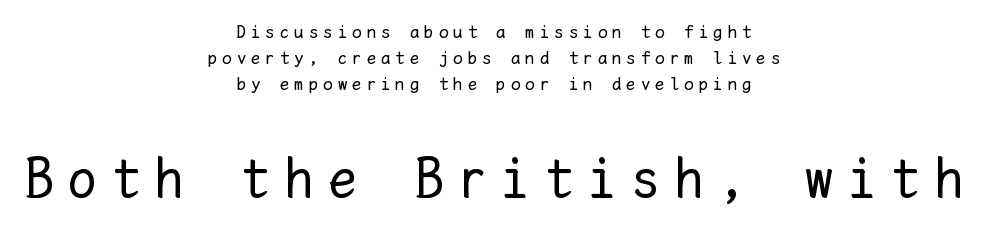
{"italic": "no", "bold": "no", "weight": "regular", "width": "normal", "stroke_contrast": "low", "x_height": "medium", "monospaced": "yes", "underline": "no", "align": "center", "line_spacing": "normal", "line_spacing_ratio": 1.38, "letter_spacing": "wide", "letter_spacing_em": 0.26, "larger_block": "second", "size_ratio": 3.0, "glyph_px": 57}
